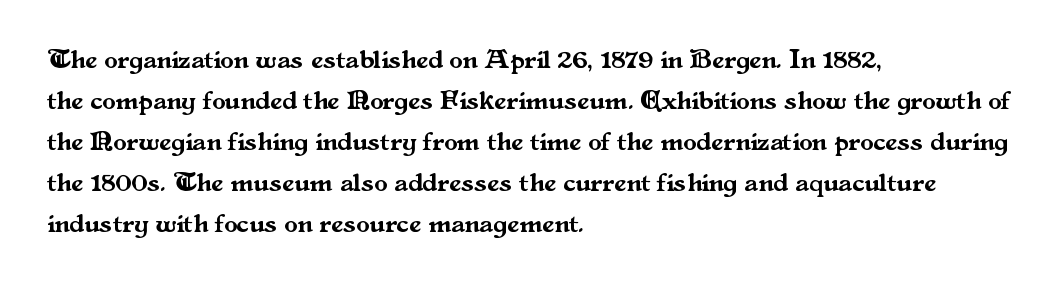
{"italic": "no", "underline": "no", "align": "left", "line_spacing": "normal", "line_spacing_ratio": 1.52, "letter_spacing": "normal", "letter_spacing_em": 0.0, "glyph_px": 27}
